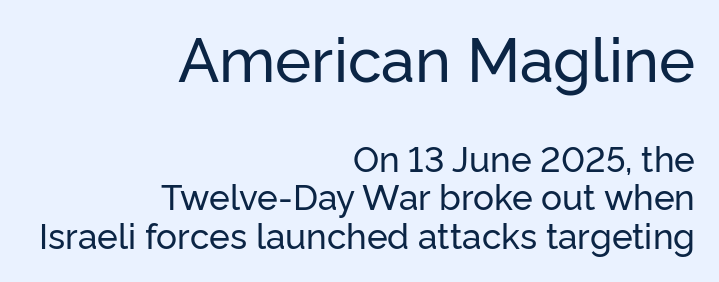
Regarding leading, the lines here are crowded together. The specimen omits any rule beneath the text block's lines. Posture: upright roman. You could call the tracking neutral — neither tight nor loose. Casual observation: everything's shoved over to the right. Letterform terminals end flat and unadorned throughout the passage.
